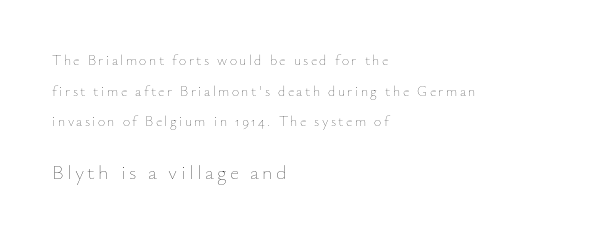
Q: Is the text bold? A: No.
Q: Is the text italic (slanted)? A: No, it is upright.
Q: Is the text underlined? A: No.
Q: How is the paragraph aligned? A: Left-aligned.
Q: Is the spacing between lines tight, normal or loose? A: Loose.
Q: Which block of text is set in a larger size, the first (top) or the second (bottom)? A: The second (bottom) one.
